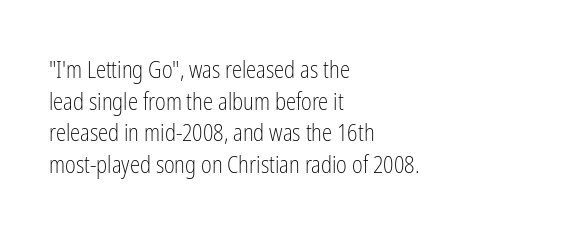
Q: Is the text bold? A: No.
Q: Is the text italic (slanted)? A: No, it is upright.
Q: Is the text underlined? A: No.
Q: How is the paragraph aligned? A: Left-aligned.
Q: Is the spacing between letters normal or unusually wide? A: Normal.
Q: Is the spacing between lines tight, normal or loose? A: Normal.
